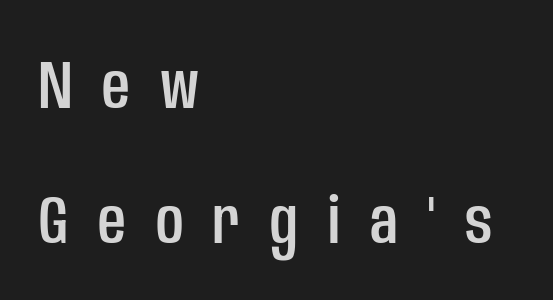
Words appear elongated and porous because spacing is wide. Looks like regular typesetting: each glyph gets only the width it needs. Note: no serifs on the glyphs. Ascenders rise straight up at ninety degrees. Has an underline been added? It has not.
